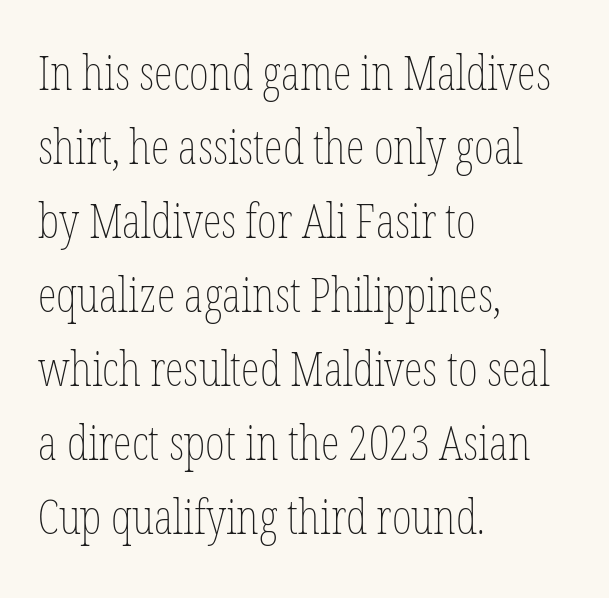
The image shows 48 px thin, condensed type, upright; set left-aligned, normal line spacing (1.54x), normal letter spacing, not underlined; low stroke contrast and a medium x-height.
